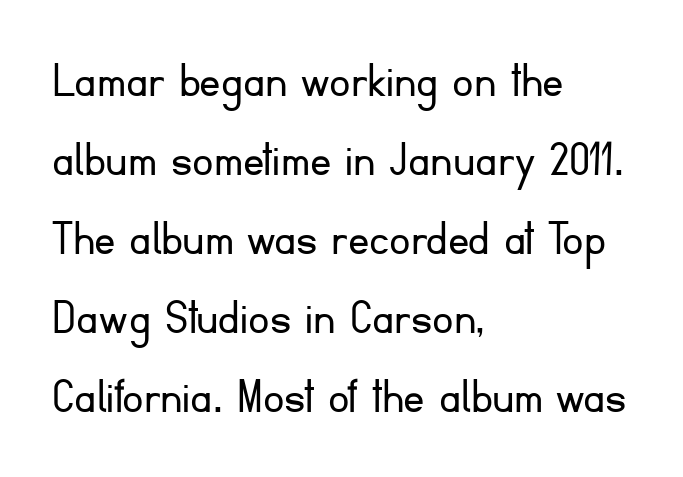
The image shows 53 px light sans-serif type, upright; set left-aligned, normal line spacing (1.49x), normal letter spacing, not underlined; low stroke contrast and a small x-height.
